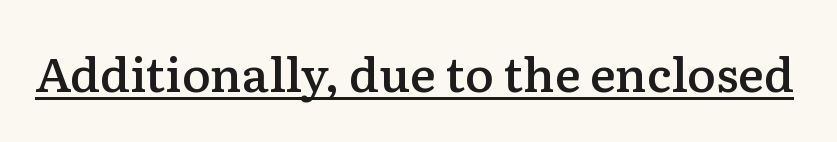
The image shows 48 px semibold serif type, upright; set normal letter spacing, underlined; low stroke contrast and a medium x-height.
